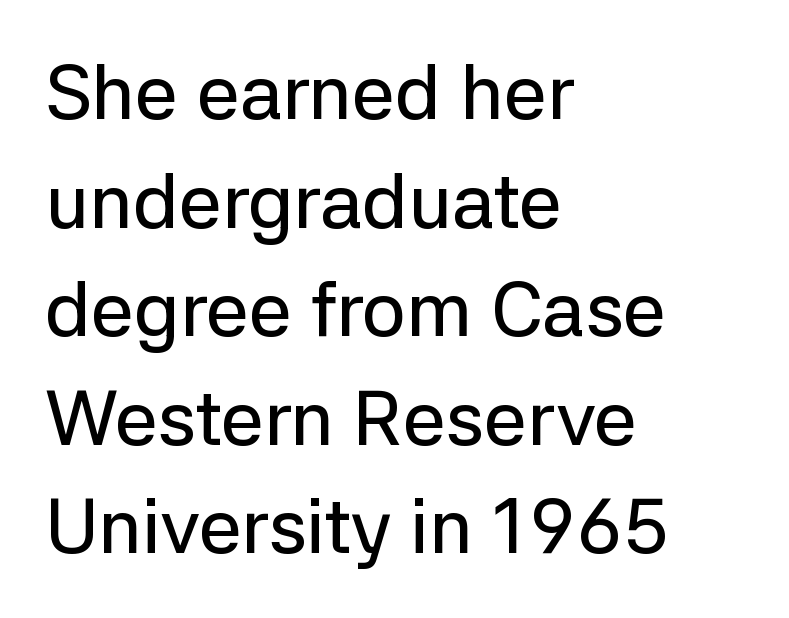
{"serif": "no", "italic": "no", "width": "normal", "stroke_contrast": "low", "x_height": "medium", "monospaced": "no", "underline": "no", "align": "left", "line_spacing": "normal", "line_spacing_ratio": 1.41, "letter_spacing": "normal", "letter_spacing_em": 0.0, "glyph_px": 77}
